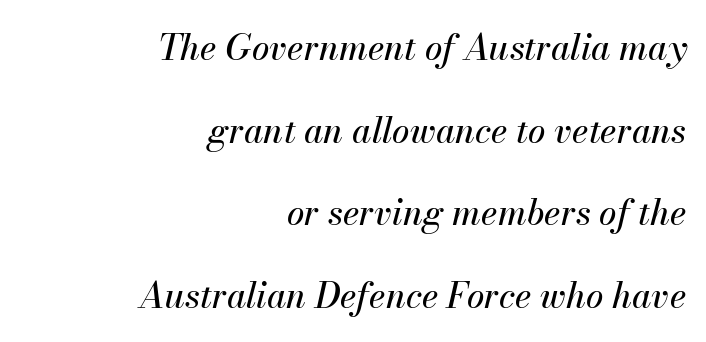
Characters are canted at an angle relative to the baseline's perpendicular. Line spacing here is loose. Only glyphs here, with clear space below each row. Typeset ragged left — the right edge is the straight one.
